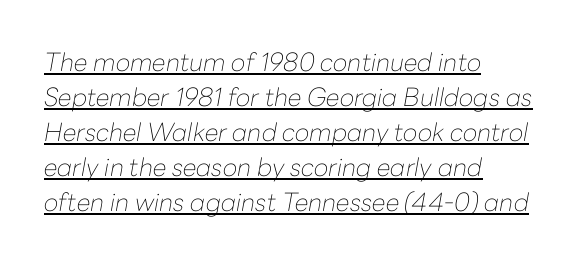
{"italic": "yes", "lean": "right", "slant_degrees": 10, "bold": "no", "underline": "yes", "align": "left", "line_spacing": "normal", "line_spacing_ratio": 1.4, "letter_spacing": "normal", "letter_spacing_em": 0.0, "glyph_px": 25}
